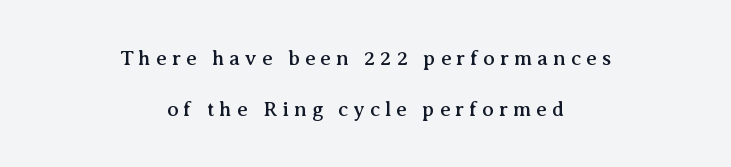
Observe the wide spacing: letters keep a clear distance from each other. The words here are not underlined. Line starts and ends both wander, symmetrically. Is there much room between lines? Yes — plenty of vertical air separates them. Notice how the stems are strictly vertical — no italics here.
